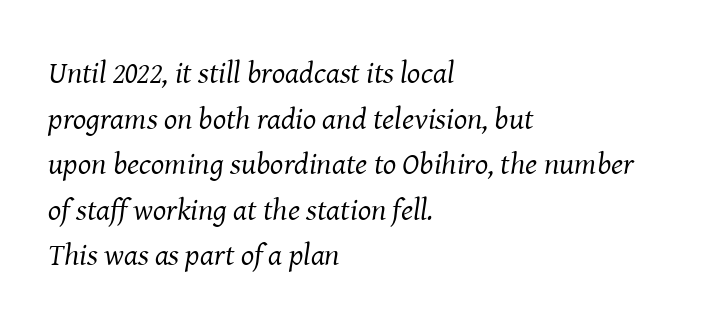
{"serif": "yes", "italic": "yes", "lean": "right", "slant_degrees": 8, "bold": "no", "weight": "regular", "width": "normal", "stroke_contrast": "medium", "x_height": "medium", "monospaced": "no", "underline": "no", "align": "left", "line_spacing": "normal", "line_spacing_ratio": 1.47, "letter_spacing": "normal", "letter_spacing_em": 0.0, "glyph_px": 31}
